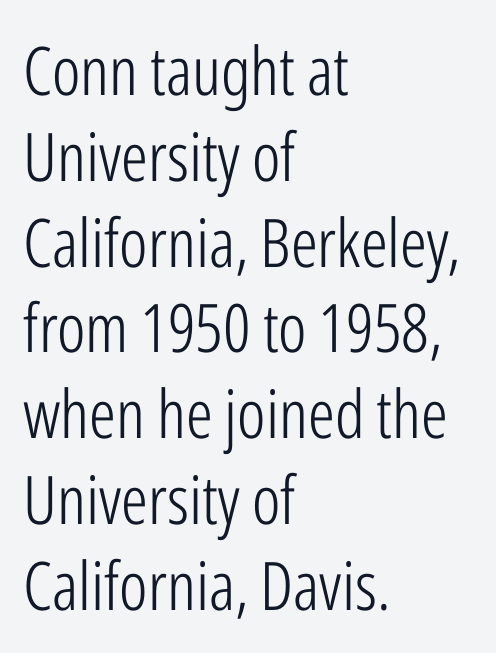
{"serif": "no", "italic": "no", "bold": "no", "weight": "light", "width": "condensed", "stroke_contrast": "low", "x_height": "medium", "monospaced": "no", "underline": "no", "align": "left", "line_spacing": "normal", "line_spacing_ratio": 1.28, "letter_spacing": "normal", "letter_spacing_em": 0.0, "glyph_px": 67}
